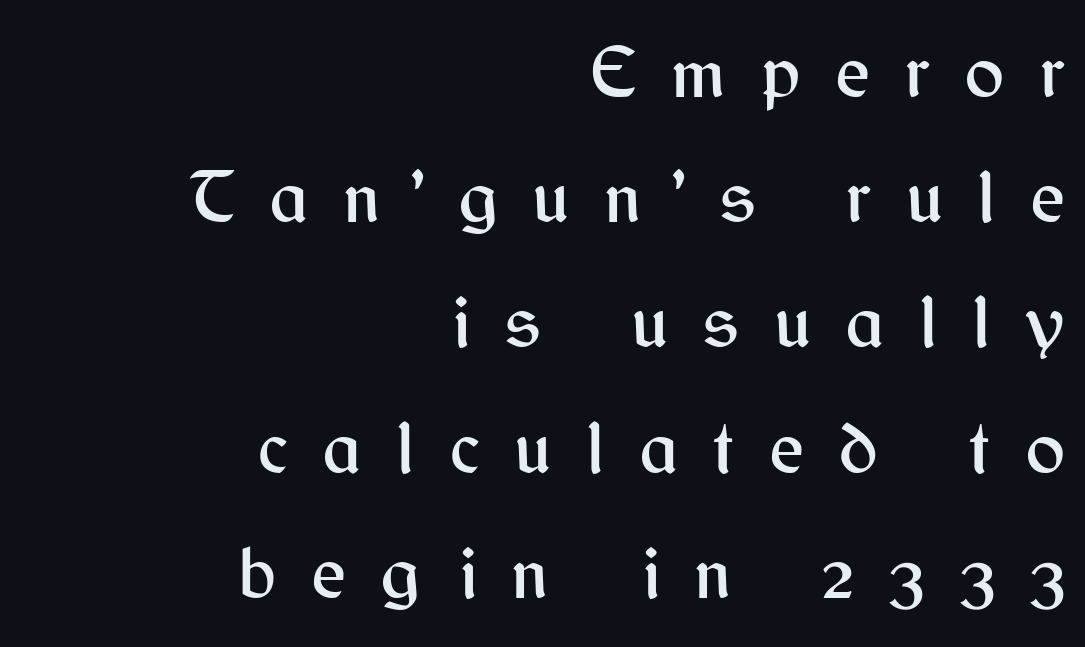
The image shows 75 px sans-serif type, upright; set right-aligned, normal line spacing (1.67x), unusually wide letter spacing (+0.46 em), not underlined; medium stroke contrast and a medium x-height.
